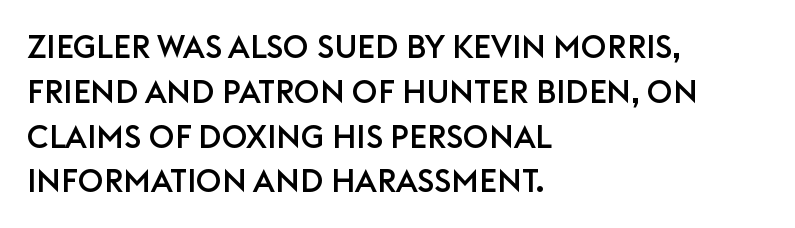
Q: Is the text italic (slanted)? A: No, it is upright.
Q: Is the typeface a serif or a sans-serif typeface? A: Sans-serif.
Q: Is the text underlined? A: No.
Q: How is the paragraph aligned? A: Left-aligned.
Q: Is the spacing between letters normal or unusually wide? A: Normal.
Q: Is the spacing between lines tight, normal or loose? A: Normal.
Q: Width (condensed, normal, or wide)? A: Normal.
Q: Stroke contrast? A: Low.
Q: x-height? A: Large.
Q: Monospaced? A: No.
